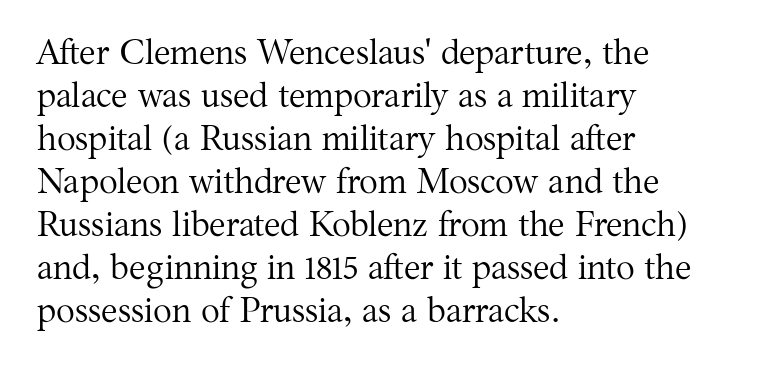
You could not count columns in this text — the font is proportionally spaced. The letters stand straight up with perfectly vertical stems. Inter-character spacing is left at the font's built-in metrics. Descenders are the only things crossing below the line. Line starts are locked; line ends wander. The text was rendered using a seriffed face with decorative stroke endings.
